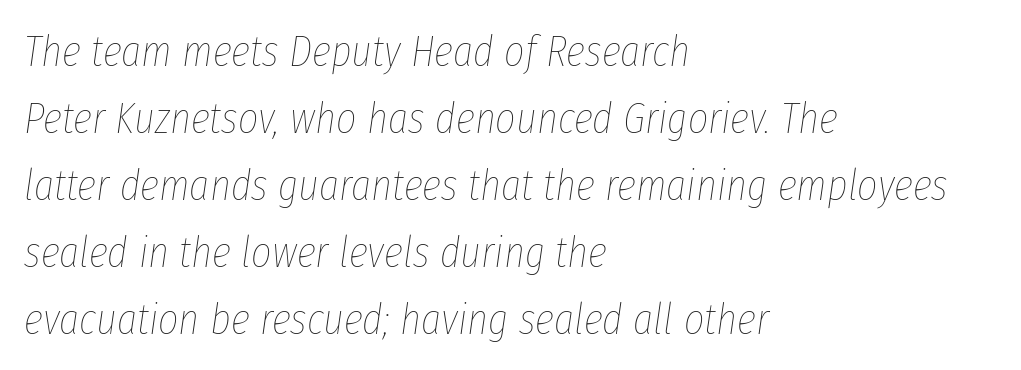
Honestly, the row spacing looks completely unremarkable. This sample uses plain, unmodified letter spacing. The zone under the glyphs is completely vacant. Weight: not bold — regular or lighter. Looks like regular typesetting: each glyph gets only the width it needs. Does the lettering tilt? It does — this is italic.
